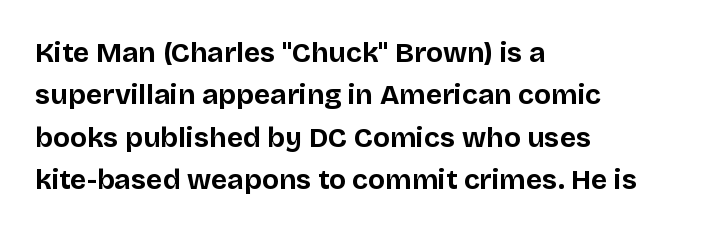
Decoration check: the copy has no underline. Does the weight exceed regular? Yes, all the way to bold. The letters advance in unequal steps, a hallmark of proportional type. Honestly, the letter spacing is just normal — you wouldn't notice it. The typography opts for an upright posture over an oblique one. These lines sit exactly where default settings would place them.
